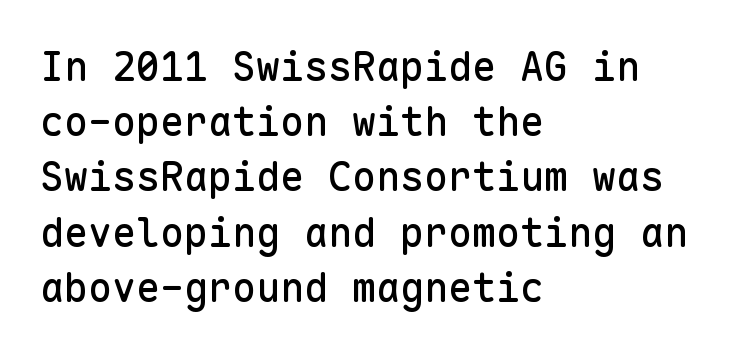
The image shows 40 px sans-serif type, upright, monospaced; set left-aligned, normal line spacing (1.38x), normal letter spacing, not underlined; low stroke contrast and a medium x-height.
